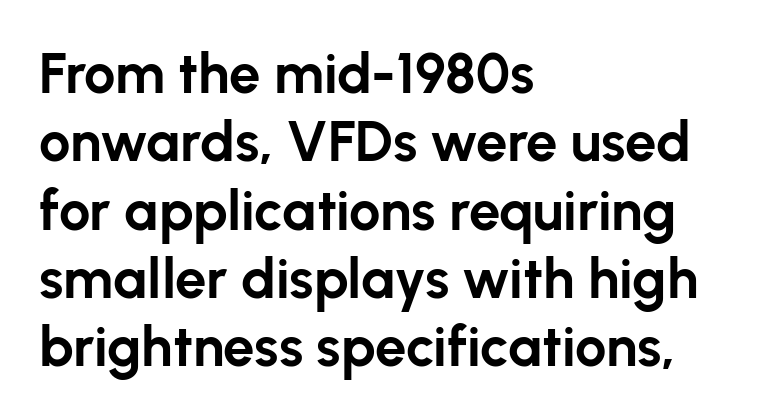
Q: Is the text bold? A: Yes.
Q: Is the text italic (slanted)? A: No, it is upright.
Q: Is the typeface a serif or a sans-serif typeface? A: Sans-serif.
Q: Is the text underlined? A: No.
Q: How is the paragraph aligned? A: Left-aligned.
Q: Is the spacing between letters normal or unusually wide? A: Normal.
Q: Width (condensed, normal, or wide)? A: Normal.
Q: Stroke contrast? A: Low.
Q: x-height? A: Medium.
Q: Monospaced? A: No.
